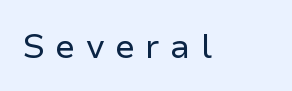
The words here are not underlined. The font's upright variant was chosen for this text. Each stroke keeps to a modest, everyday thickness or less. The text was rendered using a sans face with plain stroke endings. Looks like regular typesetting: each glyph gets only the width it needs. The letters are spread apart with noticeably loose tracking.
